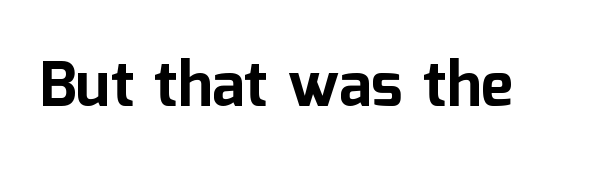
Q: Is the text bold? A: Yes.
Q: Is the text italic (slanted)? A: No, it is upright.
Q: Is the typeface a serif or a sans-serif typeface? A: Sans-serif.
Q: Is the text underlined? A: No.
Q: Is the spacing between letters normal or unusually wide? A: Normal.
Q: Width (condensed, normal, or wide)? A: Normal.
Q: Stroke contrast? A: Low.
Q: x-height? A: Medium.
Q: Monospaced? A: No.
